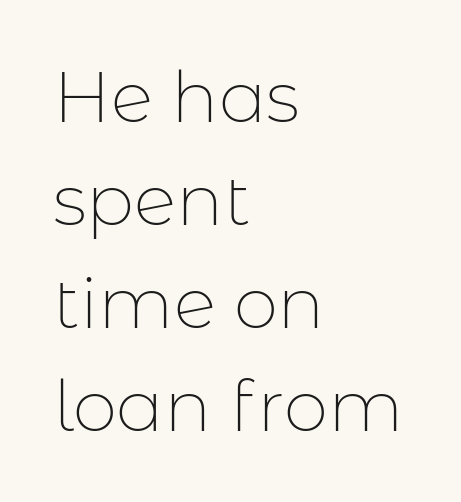
{"serif": "no", "italic": "no", "bold": "no", "weight": "thin", "width": "normal", "stroke_contrast": "low", "x_height": "medium", "monospaced": "no", "underline": "no", "align": "left", "line_spacing": "normal", "line_spacing_ratio": 1.45, "letter_spacing": "normal", "letter_spacing_em": 0.0, "glyph_px": 71}
